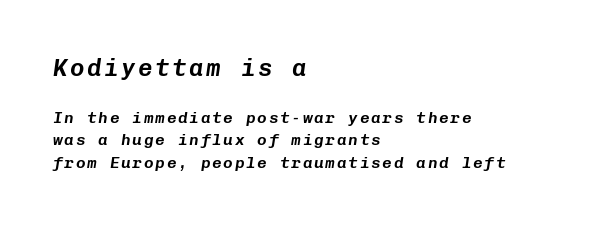
{"italic": "yes", "lean": "right", "slant_degrees": 8, "underline": "no", "align": "left", "line_spacing": "normal", "line_spacing_ratio": 1.43, "larger_block": "first", "size_ratio": 1.5, "glyph_px": 24}
